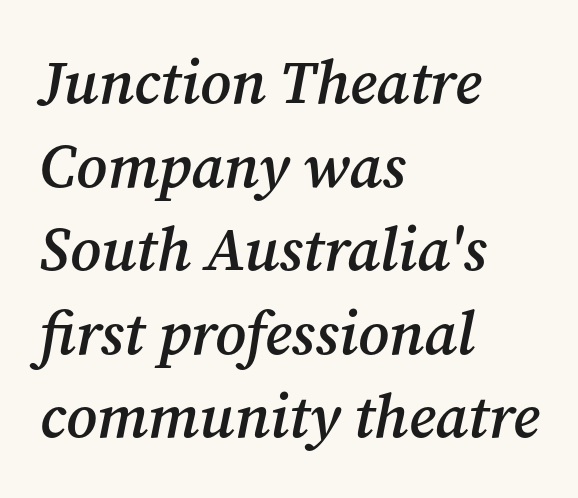
Q: Is the text bold? A: Semi-bold.
Q: Is the text italic (slanted)? A: Yes, it leans right by about 12 degrees.
Q: Is the typeface a serif or a sans-serif typeface? A: Serif.
Q: Is the text underlined? A: No.
Q: How is the paragraph aligned? A: Left-aligned.
Q: Is the spacing between letters normal or unusually wide? A: Normal.
Q: Is the spacing between lines tight, normal or loose? A: Normal.
Q: Width (condensed, normal, or wide)? A: Normal.
Q: Stroke contrast? A: Medium.
Q: x-height? A: Medium.
Q: Monospaced? A: No.
